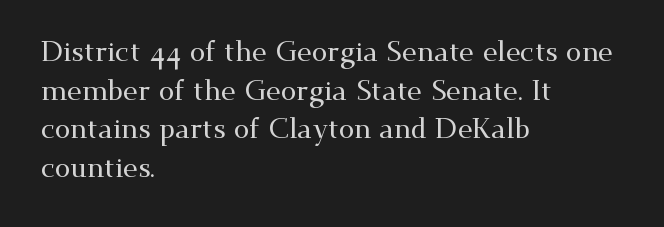
{"serif": "yes", "italic": "no", "width": "wide", "stroke_contrast": "medium", "x_height": "small", "monospaced": "no", "underline": "no", "align": "left", "line_spacing": "normal", "line_spacing_ratio": 1.38, "letter_spacing": "normal", "letter_spacing_em": 0.0, "glyph_px": 28}
